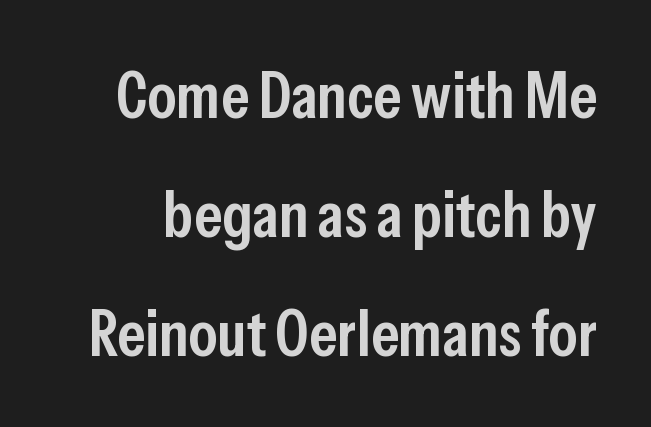
{"serif": "no", "italic": "no", "bold": "semi", "weight": "semibold", "width": "condensed", "stroke_contrast": "low", "x_height": "medium", "monospaced": "no", "underline": "no", "line_spacing_ratio": 1.83, "letter_spacing": "normal", "letter_spacing_em": 0.0, "glyph_px": 65}
